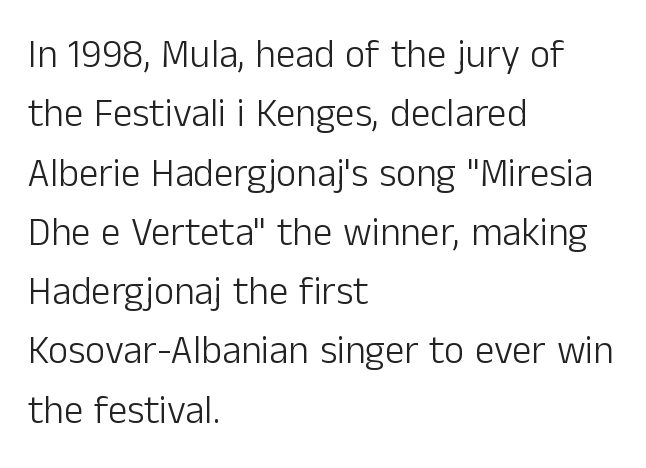
Q: Is the text bold? A: No.
Q: Is the text italic (slanted)? A: No, it is upright.
Q: Is the typeface a serif or a sans-serif typeface? A: Sans-serif.
Q: Is the text underlined? A: No.
Q: How is the paragraph aligned? A: Left-aligned.
Q: Is the spacing between letters normal or unusually wide? A: Normal.
Q: Is the spacing between lines tight, normal or loose? A: Normal.
Q: Width (condensed, normal, or wide)? A: Normal.
Q: Stroke contrast? A: Low.
Q: x-height? A: Medium.
Q: Monospaced? A: No.
